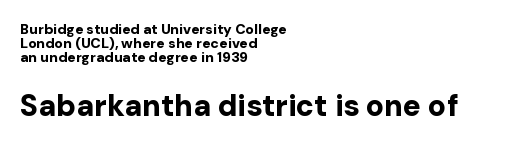
The image shows 30 px bold sans-serif type, upright; set left-aligned, tight line spacing (1.01x), normal letter spacing, not underlined; the second (bottom) block is 2.14x larger; low stroke contrast and a medium x-height.
